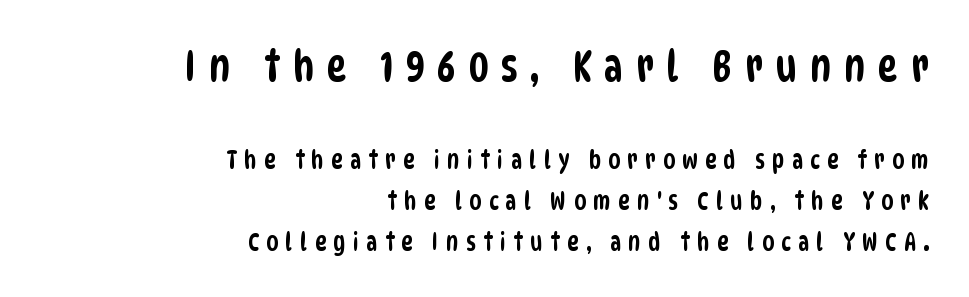
Is there much room between lines? A standard amount, neither cramped nor airy. Underlining? Definitely not there. Which margin do the lines hug? The right one — the left edge is uneven. Check where the strokes stop: nothing finishes them off — pure sans. Between these two stacked blocks, the higher one wins on size. Display-style spreading of the glyphs; the letterfit is very open.
